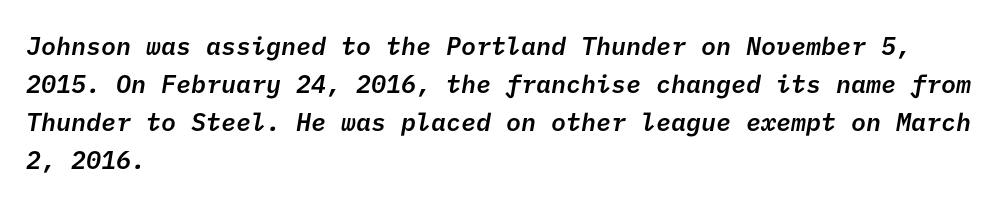
The sample has been set in demibold, a notch under bold. No word sits above an underline. Notice how descenders clear the ascenders below comfortably — that's standard leading. Layout note: lines flush left. Is the letter spacing exaggerated? No — it looks like the ordinary default.
